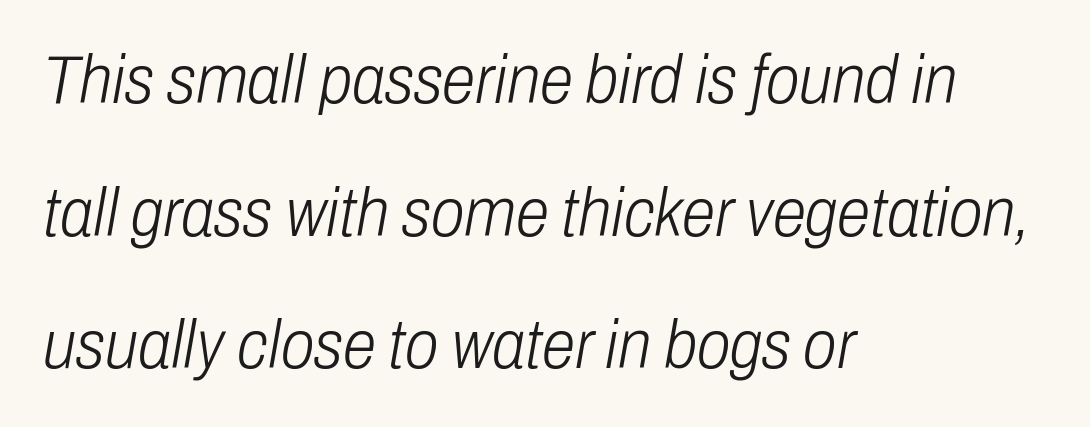
{"italic": "yes", "lean": "right", "slant_degrees": 10, "bold": "no", "weight": "light", "width": "condensed", "stroke_contrast": "low", "x_height": "medium", "monospaced": "no", "underline": "no", "align": "left", "line_spacing": "loose", "line_spacing_ratio": 1.95, "letter_spacing": "normal", "letter_spacing_em": 0.0, "glyph_px": 68}
